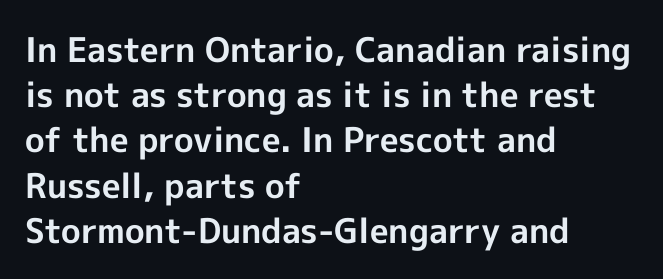
Q: Is the text bold? A: Yes.
Q: Is the text italic (slanted)? A: No, it is upright.
Q: Is the typeface a serif or a sans-serif typeface? A: Sans-serif.
Q: Is the text underlined? A: No.
Q: How is the paragraph aligned? A: Left-aligned.
Q: Is the spacing between letters normal or unusually wide? A: Normal.
Q: Is the spacing between lines tight, normal or loose? A: Normal.
Q: Width (condensed, normal, or wide)? A: Normal.
Q: x-height? A: Medium.
Q: Monospaced? A: No.
